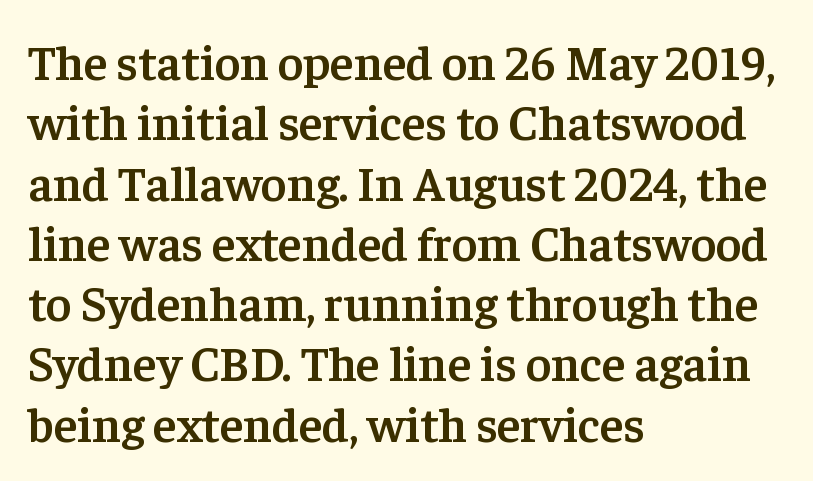
The image shows 49 px semibold serif type, upright; set left-aligned, line spacing 1.23x, normal letter spacing, not underlined; low stroke contrast and a medium x-height.
